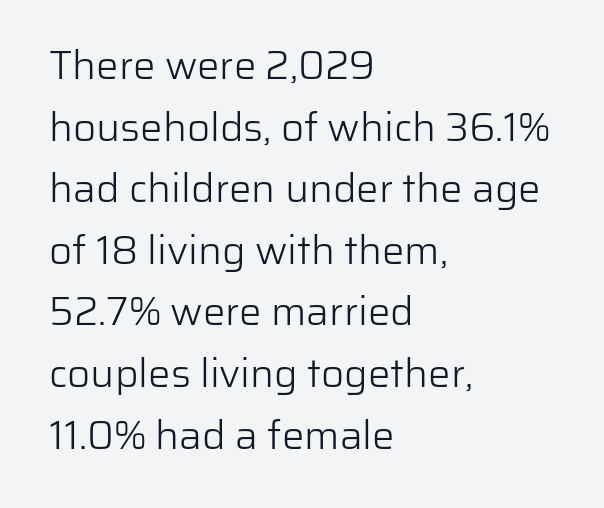
Regarding serifs, this sample does without them. The ragged edge is on the right, which tells us the setting is flush left. The letters advance in unequal steps, a hallmark of proportional type. This rendering leaves character spacing at its baseline value. One glance says typical: line gaps are just what's usual. The strokes are not fattened; the text isn't bold.
